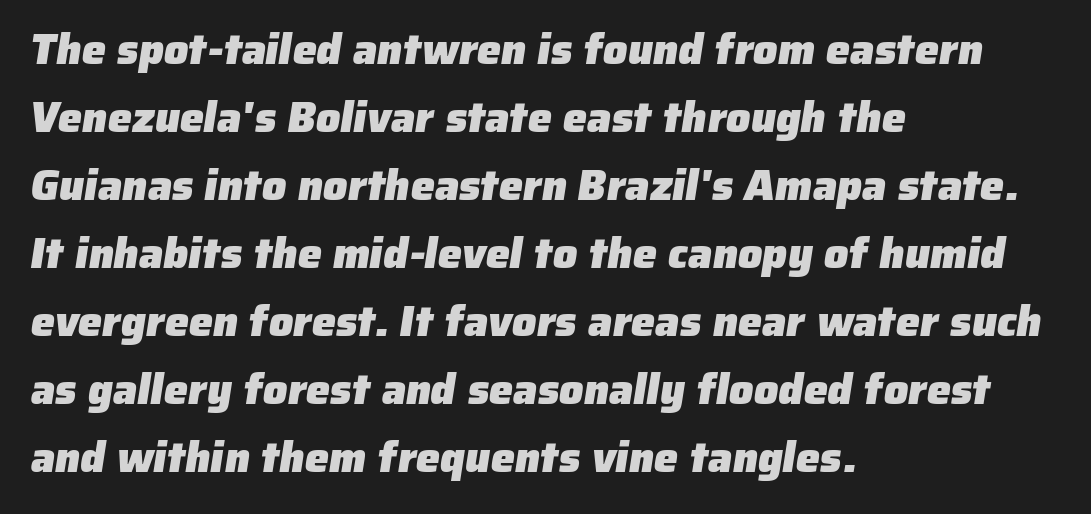
This block has exactly the height ordinary leading produces. Check under the words: just untouched page. A dark, heavy texture on the line: the type is bold. The passage shown has conventional tracking throughout. These lines are rendered in a variable-pitch font.
